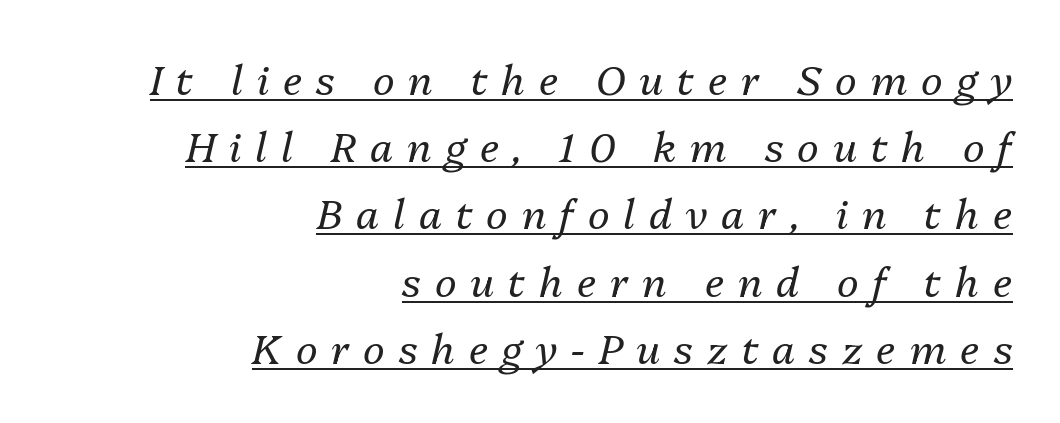
{"italic": "yes", "lean": "right", "slant_degrees": 13, "bold": "no", "weight": "regular", "width": "normal", "stroke_contrast": "medium", "x_height": "medium", "monospaced": "no", "underline": "yes", "align": "right", "line_spacing": "normal", "line_spacing_ratio": 1.64, "letter_spacing": "wide", "letter_spacing_em": 0.34, "glyph_px": 41}
